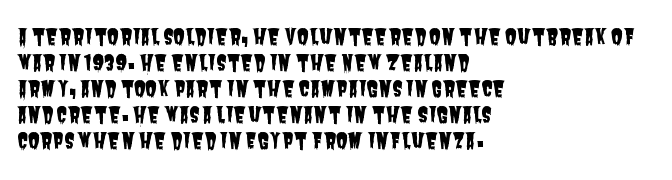
The image shows 21 px text type; set left-aligned, line spacing 1.24x, normal letter spacing, not underlined.
